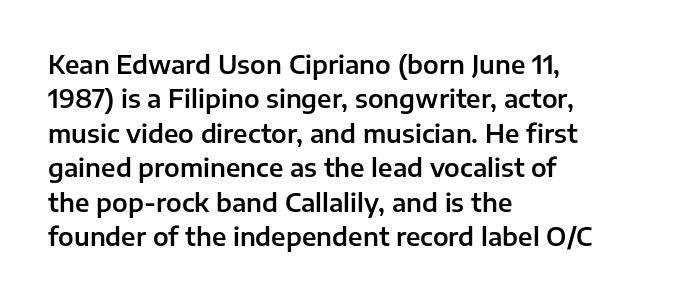
Q: Is the text italic (slanted)? A: No, it is upright.
Q: Is the text underlined? A: No.
Q: How is the paragraph aligned? A: Left-aligned.
Q: Is the spacing between letters normal or unusually wide? A: Normal.
Q: Is the spacing between lines tight, normal or loose? A: Normal.
